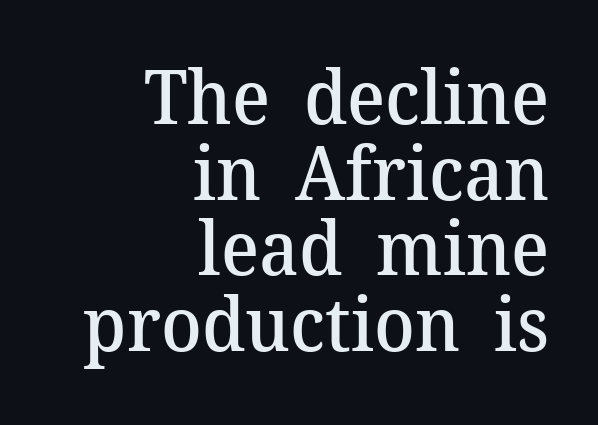
No extra tracking has been applied to these lines. Typeset ragged left — the right edge is the straight one. Ordinary non-slanted type is in use. This sample has the flowing, uneven cadence of proportional lettering. I'd describe the lettering as semibold — firm but not a full bold. Each letter's strokes conclude with small projecting serifs.
